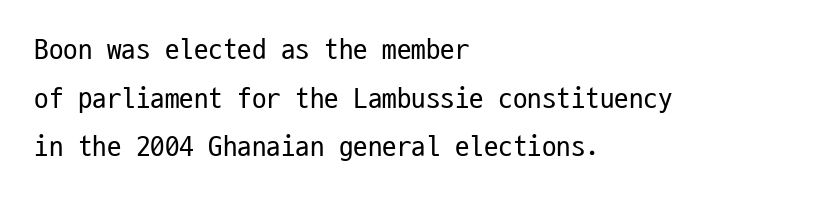
The axis of the letterforms is exactly vertical. Monospaced: the letters line up in strict vertical columns. Is the stroke heavy? The answer is a plain regular-or-lighter. In terms of leading, this rendering sits right in the middle. This rendering employs a face without finishing strokes, i.e., a sans-serif.
